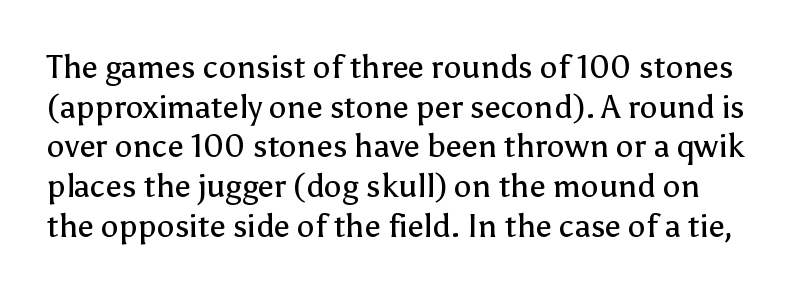
The image shows 32 px regular-weight sans-serif type, upright; set line spacing 1.24x, normal letter spacing, not underlined; low stroke contrast and a medium x-height.
